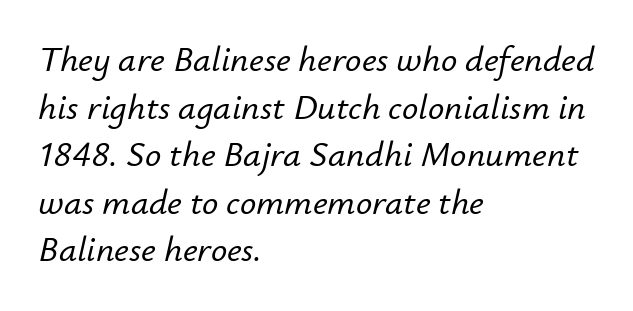
The image shows 36 px text type, italic (leaning right); set left-aligned, normal line spacing (1.32x), normal letter spacing, not underlined; low stroke contrast and a small x-height.
